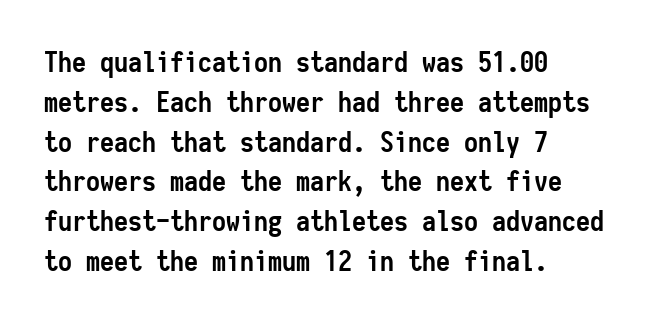
{"serif": "no", "italic": "no", "bold": "yes", "weight": "semibold", "width": "condensed", "stroke_contrast": "low", "x_height": "medium", "monospaced": "yes", "underline": "no", "align": "left", "line_spacing": "normal", "line_spacing_ratio": 1.42, "letter_spacing": "normal", "letter_spacing_em": 0.0, "glyph_px": 28}
